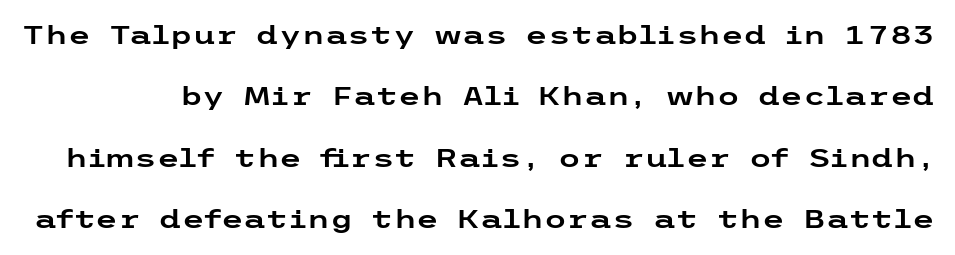
{"italic": "no", "underline": "no", "line_spacing": "loose", "line_spacing_ratio": 2.36, "letter_spacing": "normal", "letter_spacing_em": 0.0, "glyph_px": 26}
